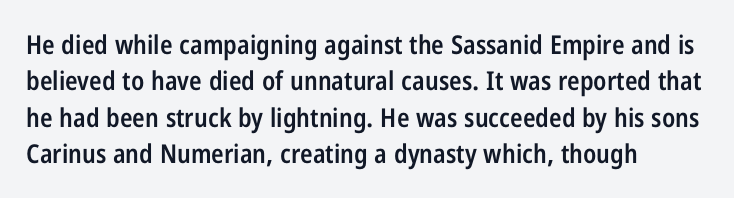
{"italic": "no", "bold": "semi", "underline": "no", "align": "left", "line_spacing": "normal", "line_spacing_ratio": 1.4, "letter_spacing": "normal", "letter_spacing_em": 0.0, "glyph_px": 26}
